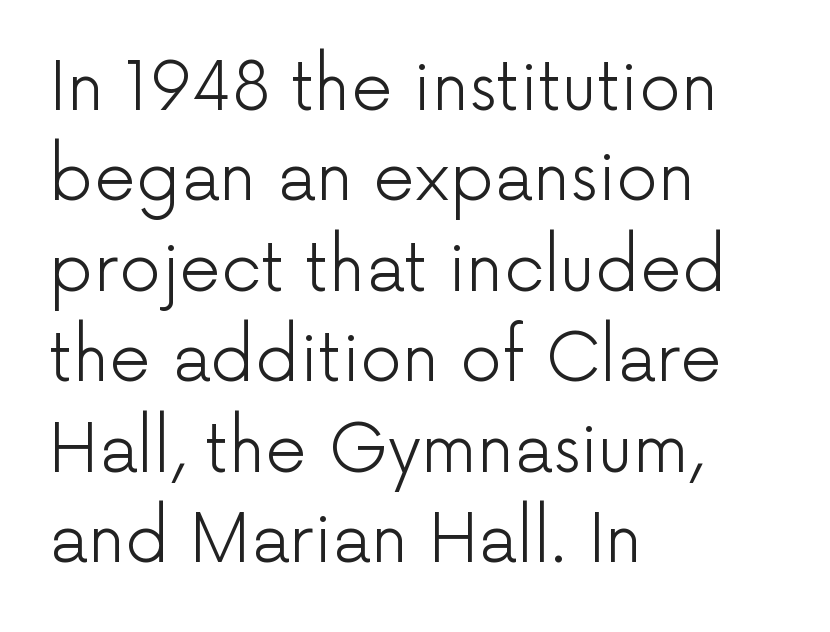
The image shows 66 px light sans-serif type, upright; set left-aligned, normal line spacing (1.37x), normal letter spacing, not underlined; low stroke contrast and a medium x-height.
